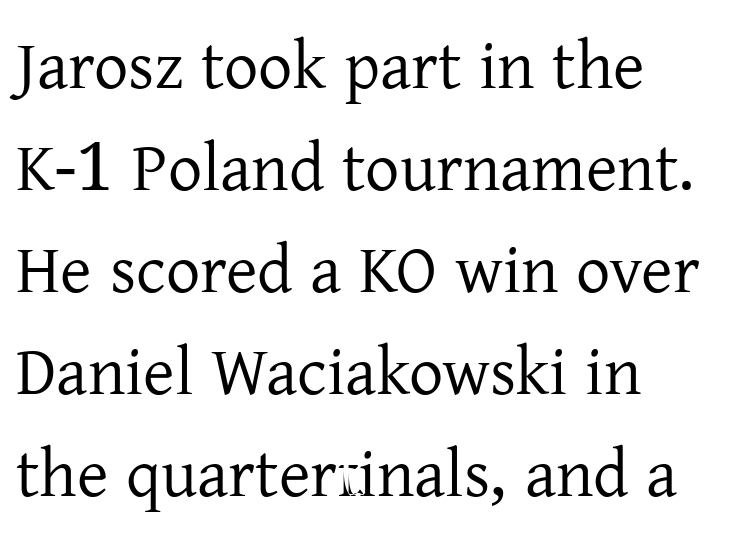
Q: Is the text bold? A: No.
Q: Is the text italic (slanted)? A: No, it is upright.
Q: Is the typeface a serif or a sans-serif typeface? A: Serif.
Q: Is the text underlined? A: No.
Q: How is the paragraph aligned? A: Left-aligned.
Q: Is the spacing between letters normal or unusually wide? A: Normal.
Q: Is the spacing between lines tight, normal or loose? A: Normal.
Q: Width (condensed, normal, or wide)? A: Normal.
Q: Stroke contrast? A: Low.
Q: x-height? A: Medium.
Q: Monospaced? A: No.
